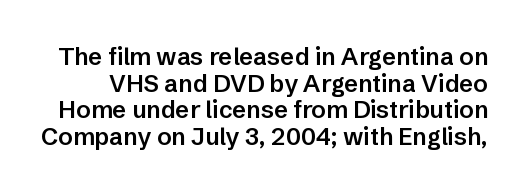
{"italic": "no", "bold": "semi", "underline": "no", "line_spacing": "tight", "line_spacing_ratio": 1.11, "letter_spacing": "normal", "letter_spacing_em": 0.0, "glyph_px": 24}
